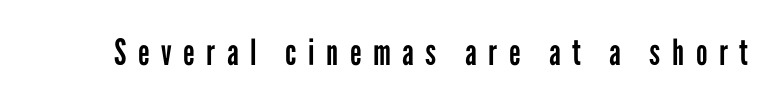
Q: Is the text bold? A: No.
Q: Is the text italic (slanted)? A: No, it is upright.
Q: Is the typeface a serif or a sans-serif typeface? A: Sans-serif.
Q: Is the text underlined? A: No.
Q: Is the spacing between letters normal or unusually wide? A: Unusually wide.
Q: Width (condensed, normal, or wide)? A: Condensed.
Q: Stroke contrast? A: Low.
Q: x-height? A: Medium.
Q: Monospaced? A: No.
